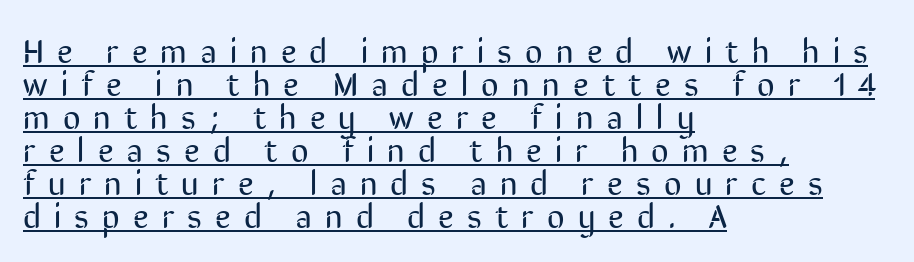
The image shows 34 px regular-weight, condensed sans-serif type, upright; set left-aligned, tight line spacing (0.97x), unusually wide letter spacing (+0.39 em), underlined; low stroke contrast and a medium x-height.
